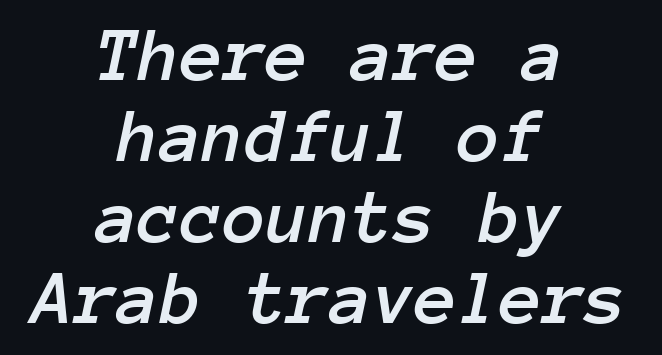
{"italic": "yes", "lean": "right", "slant_degrees": 12, "width": "normal", "stroke_contrast": "low", "x_height": "medium", "monospaced": "yes", "underline": "no", "align": "center", "line_spacing": "tight", "line_spacing_ratio": 1.04, "letter_spacing": "normal", "letter_spacing_em": 0.0, "glyph_px": 78}
